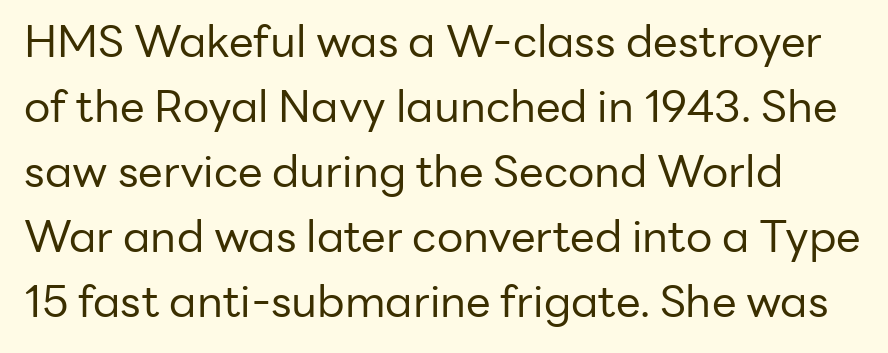
The passage shown is typed in a proportional face where columns would drift. Type style note: lacks serifs. Vertical stems look standard width or narrower in stroke. Glyph-to-glyph distance matches everyday printed text. Quick note: not italic, upright. The rendering uses a moderate line-height, typical for paragraphs.
